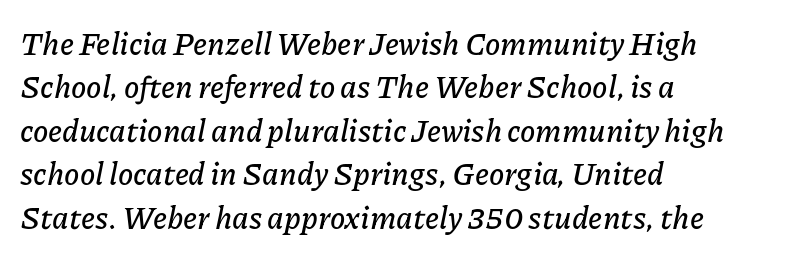
{"italic": "yes", "lean": "right", "slant_degrees": 11, "width": "normal", "stroke_contrast": "low", "x_height": "medium", "monospaced": "no", "underline": "no", "align": "left", "line_spacing": "normal", "line_spacing_ratio": 1.4, "letter_spacing": "normal", "letter_spacing_em": 0.0, "glyph_px": 31}
